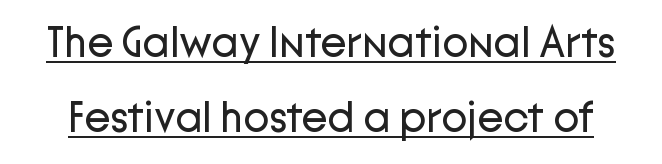
Q: Is the text bold? A: No.
Q: Is the text italic (slanted)? A: No, it is upright.
Q: Is the typeface a serif or a sans-serif typeface? A: Sans-serif.
Q: Is the text underlined? A: Yes.
Q: Is the spacing between letters normal or unusually wide? A: Normal.
Q: Width (condensed, normal, or wide)? A: Normal.
Q: Stroke contrast? A: Low.
Q: x-height? A: Medium.
Q: Monospaced? A: No.
